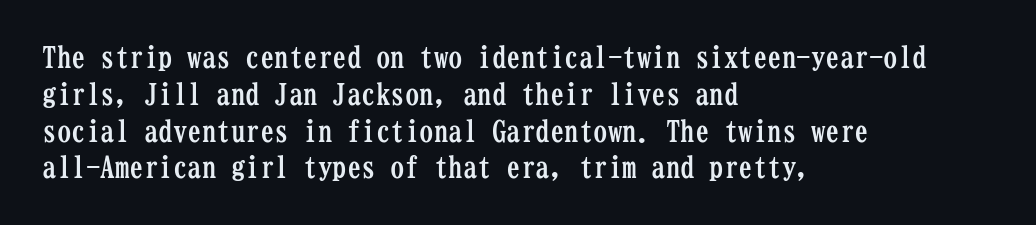
A clean baseline with only descenders dipping below it. The block of text has a typical density, with ordinary space between rows. Tracking value appears to be zero — textbook default spacing. The letters are bold, with thick, heavy strokes. A typesetter would mark this as roman, not italic. Which margin do the lines hug? The left one — the right edge is uneven.
